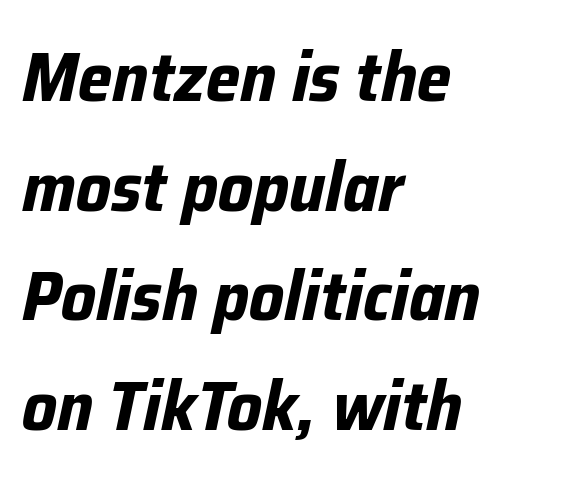
Spacing verdict: proportional, widths tailored to each character. Italic: yes, the glyphs are oblique. Chunky letters — that's bold for sure. Observe the ordinary spacing: letters are neighbours, not strangers. Honestly, there is no underline to notice here at all.
